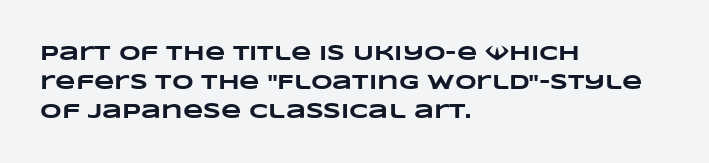
Q: Is the text bold? A: Yes.
Q: Is the text underlined? A: No.
Q: How is the paragraph aligned? A: Left-aligned.
Q: Is the spacing between letters normal or unusually wide? A: Normal.
Q: Is the spacing between lines tight, normal or loose? A: Normal.
